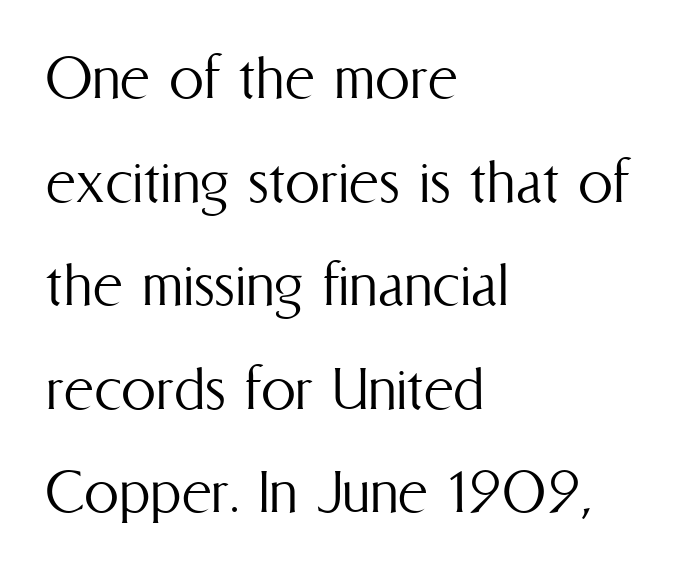
The image shows 70 px light, condensed type, upright; set left-aligned, normal line spacing (1.48x), normal letter spacing, not underlined; medium stroke contrast and a medium x-height.
